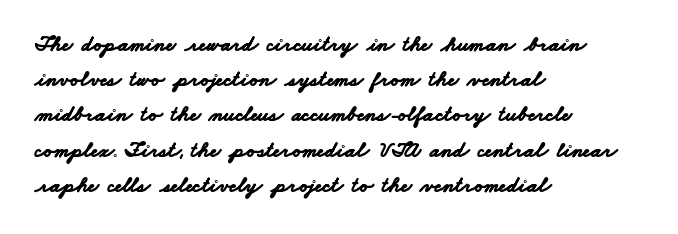
{"bold": "yes", "underline": "no", "align": "left", "line_spacing": "normal", "line_spacing_ratio": 1.6, "letter_spacing": "normal", "letter_spacing_em": 0.0, "glyph_px": 22}
